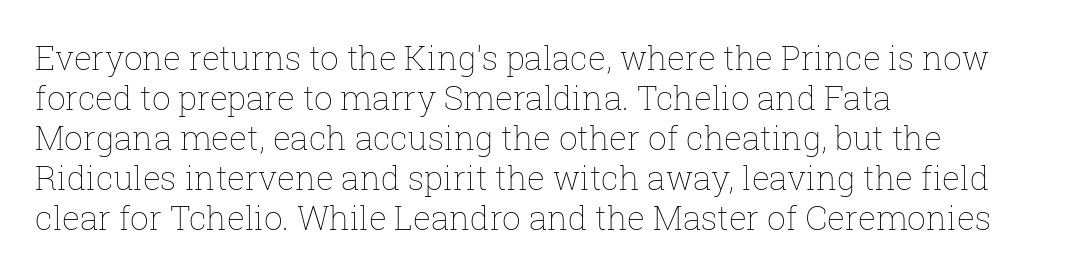
The image shows 33 px thin type, upright; set left-aligned, line spacing 1.21x, normal letter spacing, not underlined; low stroke contrast and a medium x-height.
